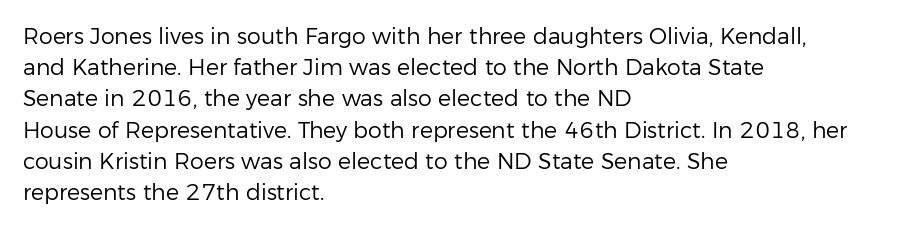
Q: Is the text bold? A: No.
Q: Is the text italic (slanted)? A: No, it is upright.
Q: Is the text underlined? A: No.
Q: How is the paragraph aligned? A: Left-aligned.
Q: Is the spacing between letters normal or unusually wide? A: Normal.
Q: Is the spacing between lines tight, normal or loose? A: Normal.
